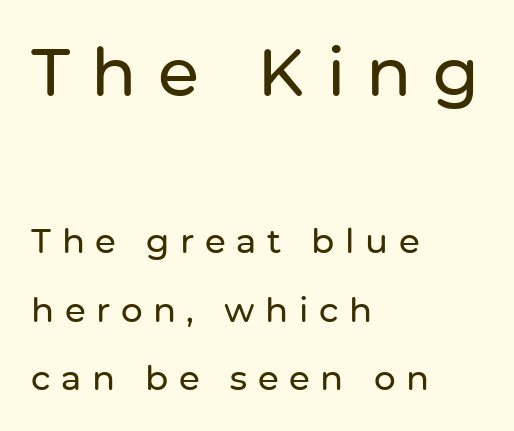
Q: Is the text italic (slanted)? A: No, it is upright.
Q: Is the typeface a serif or a sans-serif typeface? A: Sans-serif.
Q: Is the text underlined? A: No.
Q: How is the paragraph aligned? A: Left-aligned.
Q: Is the spacing between letters normal or unusually wide? A: Unusually wide.
Q: Is the spacing between lines tight, normal or loose? A: Loose.
Q: Which block of text is set in a larger size, the first (top) or the second (bottom)? A: The first (top) one.
Q: Width (condensed, normal, or wide)? A: Normal.
Q: Stroke contrast? A: Low.
Q: x-height? A: Medium.
Q: Monospaced? A: No.
